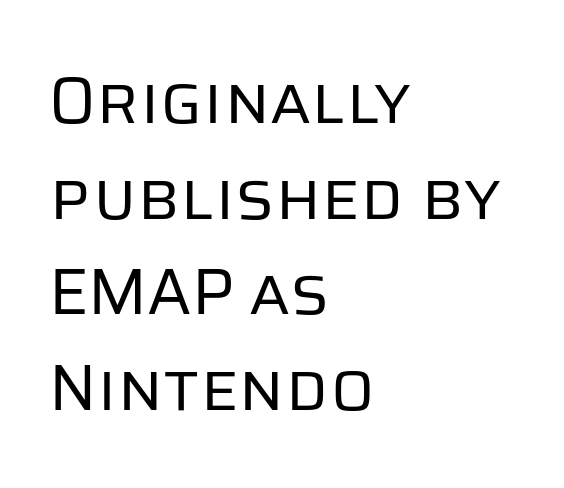
In terms of leading, this rendering sits right in the middle. Check the space under the baseline: it is left empty. Nothing heavy about these letters — not bold at all. The passage is arranged the way most books set body copy — flush left.
